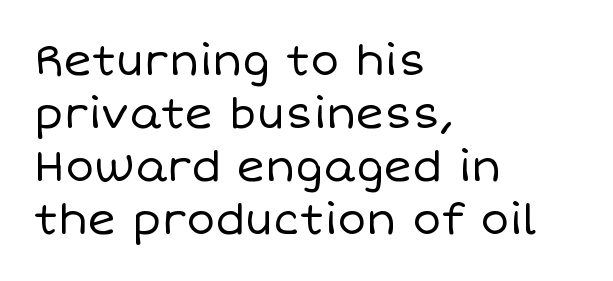
{"italic": "no", "bold": "no", "weight": "regular", "width": "normal", "stroke_contrast": "low", "x_height": "large", "monospaced": "no", "underline": "no", "align": "left", "line_spacing_ratio": 1.23, "letter_spacing": "normal", "letter_spacing_em": 0.0, "glyph_px": 43}
